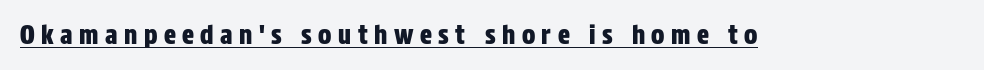
Notice how a bar underscores the lettering throughout. The lettering holds an erect, upright posture throughout. Short note: letters widely spaced.
